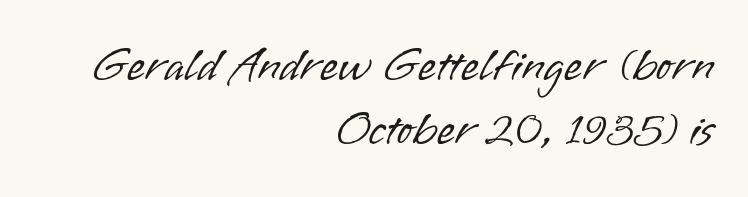
The image shows 47 px light sans-serif type; set right-aligned, normal line spacing (1.36x), normal letter spacing, not underlined; low stroke contrast and a small x-height.
